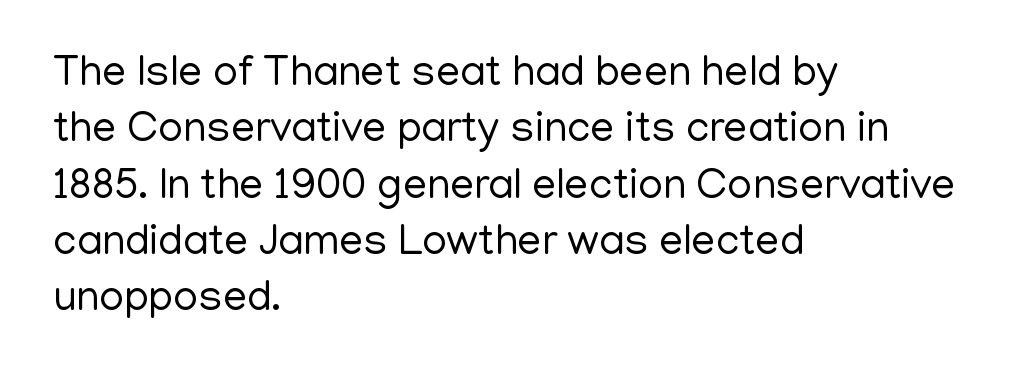
The image shows 43 px regular-weight sans-serif type, upright; set left-aligned, normal line spacing (1.31x), normal letter spacing, not underlined; low stroke contrast and a medium x-height.
